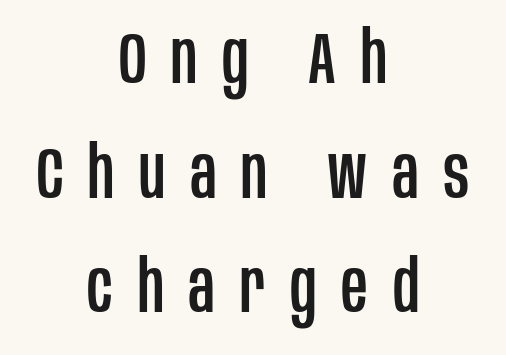
Q: Is the text italic (slanted)? A: No, it is upright.
Q: Is the typeface a serif or a sans-serif typeface? A: Sans-serif.
Q: Is the text underlined? A: No.
Q: How is the paragraph aligned? A: Centered.
Q: Is the spacing between letters normal or unusually wide? A: Unusually wide.
Q: Is the spacing between lines tight, normal or loose? A: Normal.
Q: Width (condensed, normal, or wide)? A: Condensed.
Q: Stroke contrast? A: Low.
Q: x-height? A: Large.
Q: Monospaced? A: No.
